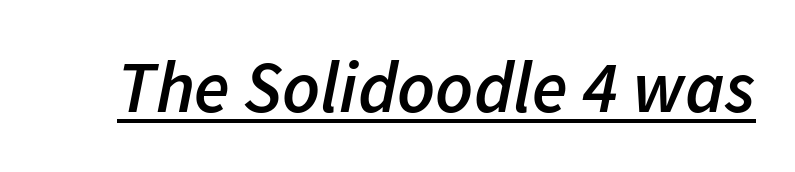
You could call the tracking neutral — neither tight nor loose. Semibold letterforms, between regular and bold. Here the designer chose a conventional face with non-uniform glyph widths. Notice how the stems are inclined rather than vertical — that's the hallmark of italics. Underlining? Definitely there.
